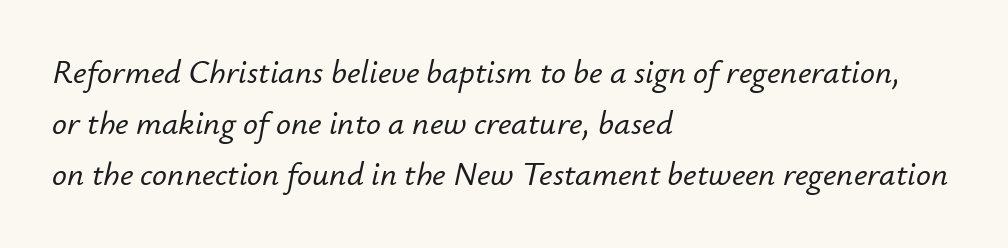
{"italic": "yes", "lean": "right", "slant_degrees": 12, "width": "normal", "stroke_contrast": "low", "x_height": "small", "monospaced": "no", "underline": "no", "align": "left", "line_spacing": "normal", "line_spacing_ratio": 1.55, "letter_spacing": "normal", "letter_spacing_em": 0.0, "glyph_px": 33}
